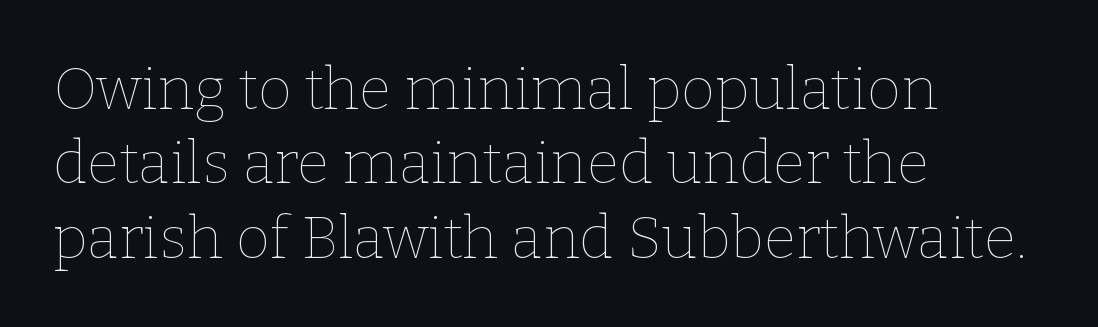
{"italic": "no", "bold": "no", "weight": "thin", "width": "normal", "stroke_contrast": "low", "x_height": "medium", "monospaced": "no", "underline": "no", "align": "left", "line_spacing": "normal", "line_spacing_ratio": 1.26, "letter_spacing": "normal", "letter_spacing_em": 0.0, "glyph_px": 59}
